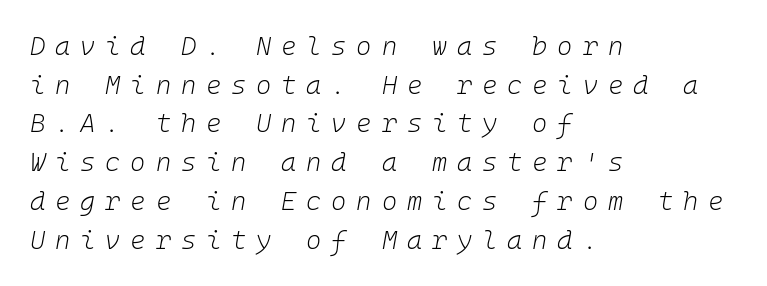
The image shows 26 px text type, italic (leaning right); set left-aligned, normal line spacing (1.49x), unusually wide letter spacing (+0.38 em), not underlined.
